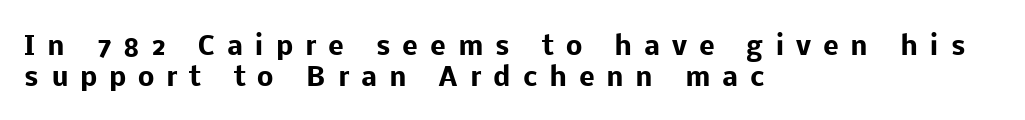
{"italic": "no", "bold": "yes", "underline": "no", "align": "left", "line_spacing_ratio": 1.21, "letter_spacing": "wide", "letter_spacing_em": 0.46, "glyph_px": 26}
